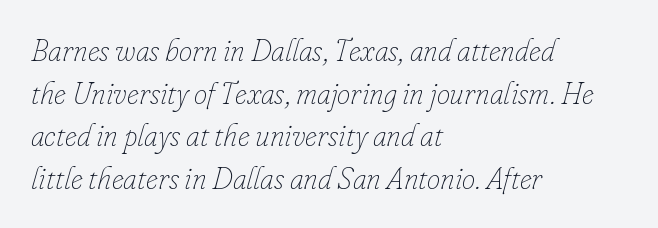
Q: Is the text bold? A: No.
Q: Is the text italic (slanted)? A: Yes, it leans right by about 16 degrees.
Q: Is the text underlined? A: No.
Q: How is the paragraph aligned? A: Left-aligned.
Q: Is the spacing between letters normal or unusually wide? A: Normal.
Q: Is the spacing between lines tight, normal or loose? A: Normal.
Q: Width (condensed, normal, or wide)? A: Normal.
Q: Stroke contrast? A: Low.
Q: x-height? A: Small.
Q: Monospaced? A: No.
